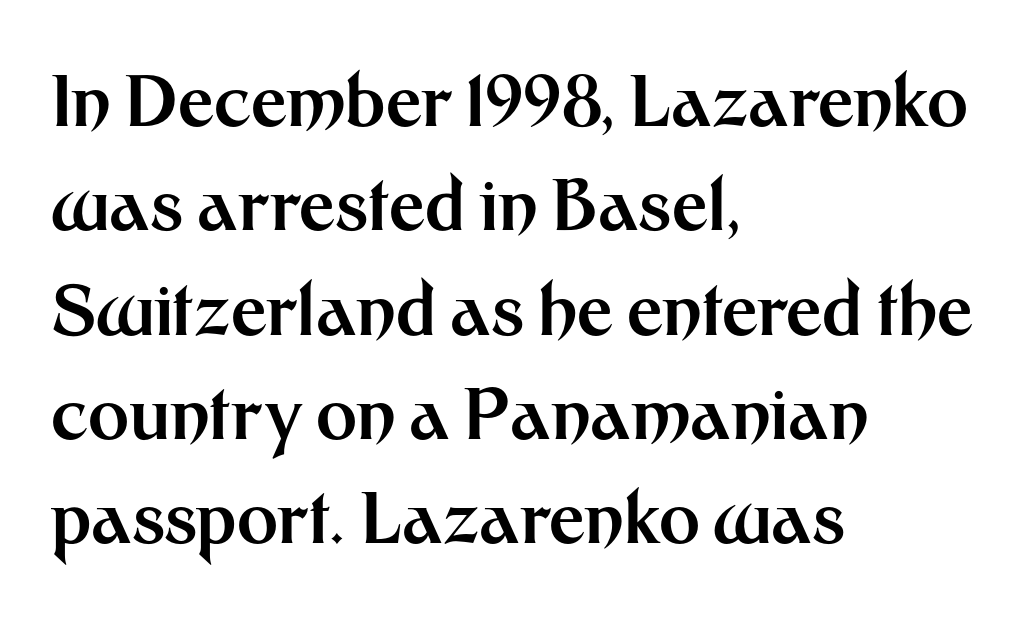
Words float on clear page, feet unadorned. Proportional: the letters do not fall into vertical columns. Stroke thickness is high; the sample reads as a true bold. The lettering stays uniformly vertical, giving the passage a roman look.
